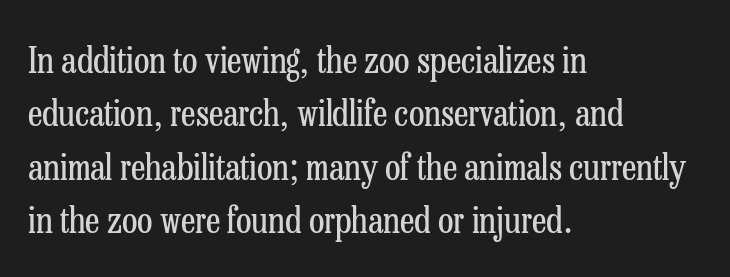
The image shows 36 px regular-weight, condensed serif type, upright; set left-aligned, normal line spacing (1.48x), normal letter spacing, not underlined; low stroke contrast and a medium x-height.
